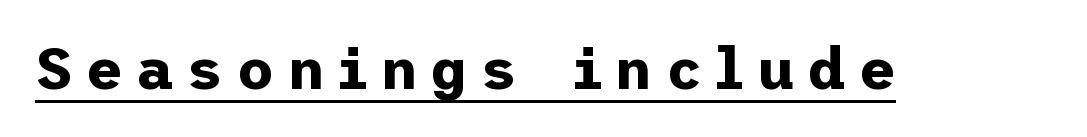
The image shows 58 px bold sans-serif type, upright; set unusually wide letter spacing (+0.22 em), underlined; low stroke contrast and a medium x-height.
